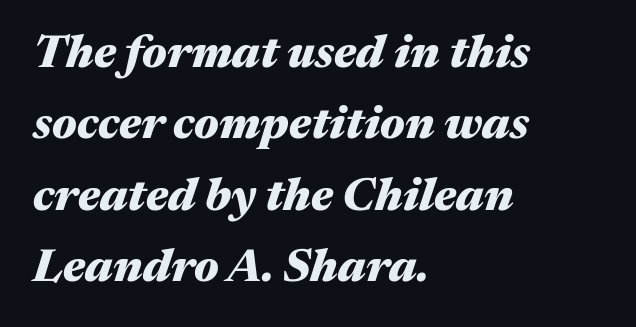
{"italic": "yes", "lean": "right", "slant_degrees": 17, "bold": "yes", "weight": "heavy", "width": "wide", "stroke_contrast": "medium", "x_height": "medium", "monospaced": "no", "underline": "no", "align": "left", "line_spacing": "normal", "line_spacing_ratio": 1.55, "letter_spacing": "normal", "letter_spacing_em": 0.0, "glyph_px": 46}
